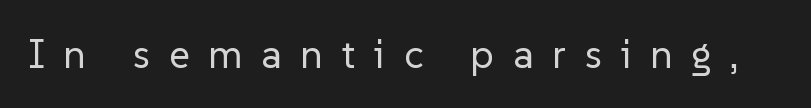
Summary of weight: not heavy and not bold. The tracking jumps out immediately: characters are airy and widely separated. Think of a printed novel: that variable character pitch is what you see here. Posture: straight, roman, zero tilt. The words here are not underlined.
